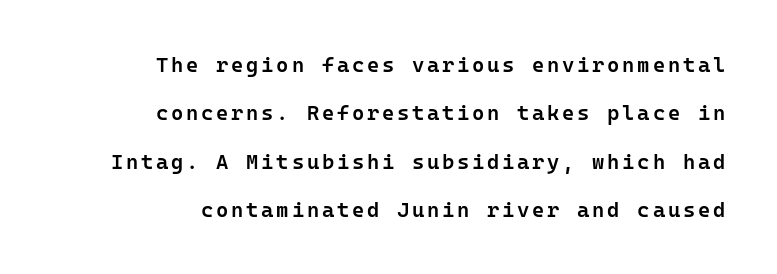
{"italic": "no", "bold": "semi", "underline": "no", "align": "right", "line_spacing": "loose", "line_spacing_ratio": 2.3, "glyph_px": 21}
